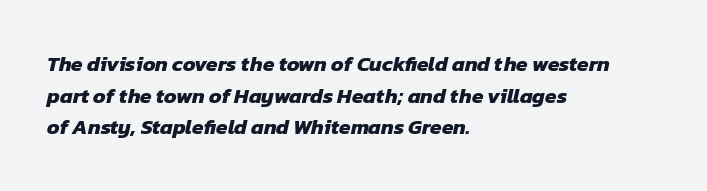
Q: Is the text bold? A: Yes.
Q: Is the text underlined? A: No.
Q: How is the paragraph aligned? A: Left-aligned.
Q: Is the spacing between letters normal or unusually wide? A: Normal.
Q: Is the spacing between lines tight, normal or loose? A: Normal.
